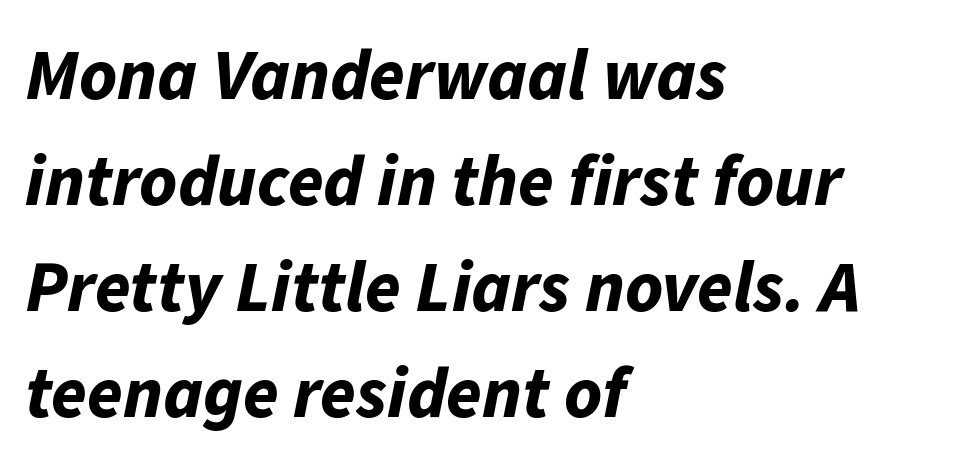
Q: Is the text bold? A: Yes.
Q: Is the text italic (slanted)? A: Yes, it leans right by about 11 degrees.
Q: Is the text underlined? A: No.
Q: How is the paragraph aligned? A: Left-aligned.
Q: Is the spacing between letters normal or unusually wide? A: Normal.
Q: Is the spacing between lines tight, normal or loose? A: Normal.
Q: Width (condensed, normal, or wide)? A: Normal.
Q: Stroke contrast? A: Low.
Q: x-height? A: Medium.
Q: Monospaced? A: No.
